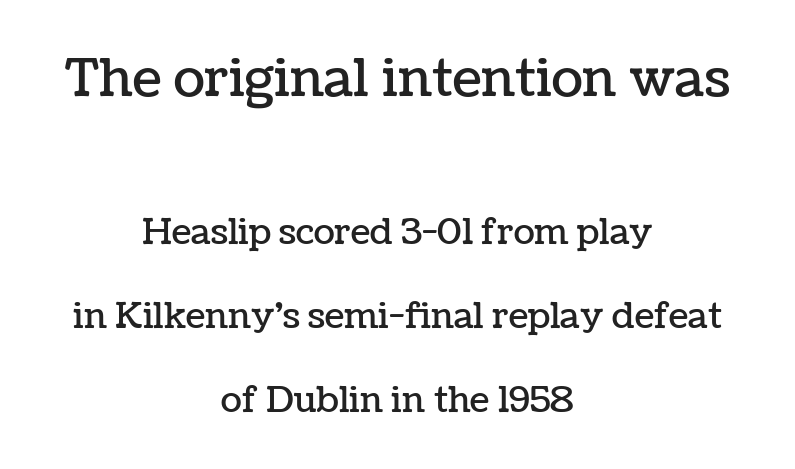
Q: Is the text italic (slanted)? A: No, it is upright.
Q: Is the text underlined? A: No.
Q: How is the paragraph aligned? A: Centered.
Q: Is the spacing between letters normal or unusually wide? A: Normal.
Q: Is the spacing between lines tight, normal or loose? A: Loose.
Q: Which block of text is set in a larger size, the first (top) or the second (bottom)? A: The first (top) one.
Q: Width (condensed, normal, or wide)? A: Normal.
Q: Stroke contrast? A: Low.
Q: x-height? A: Medium.
Q: Monospaced? A: No.
